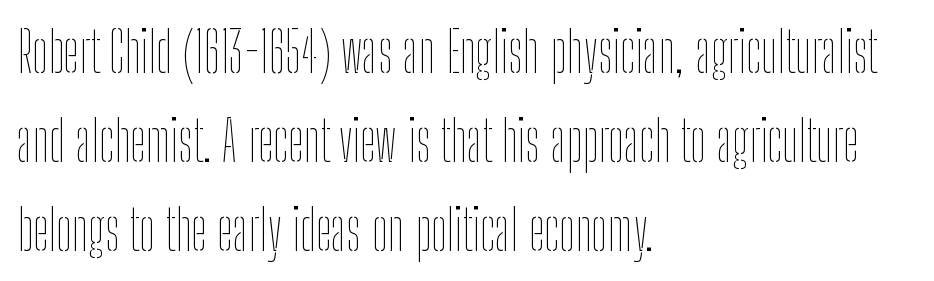
The image shows 56 px thin, condensed type, upright; set left-aligned, normal line spacing (1.59x), normal letter spacing, not underlined; low stroke contrast and a medium x-height.
